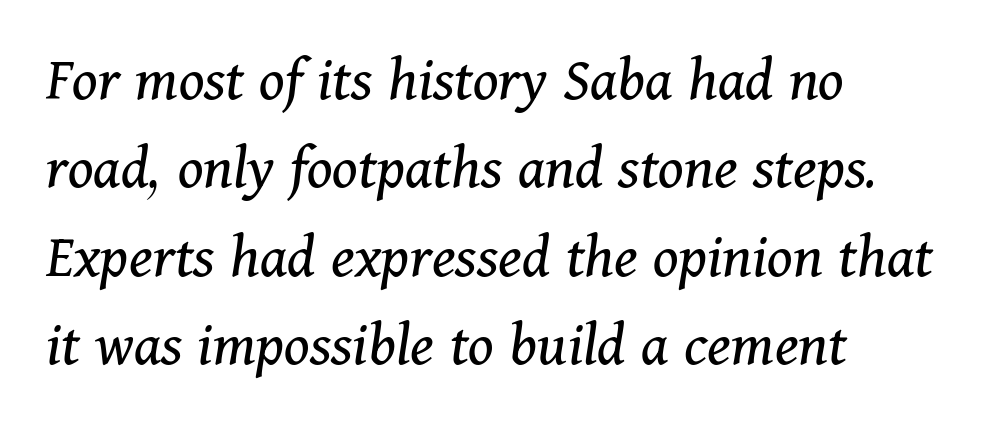
Examine the stroke ends and you'll spot serifs. Whoever set this chose a conventional vertical rhythm. If you drew a ruler down the left edge, every line would touch it. The face used here has a pronounced slope to its letters. Proportional: the letters do not fall into vertical columns.
